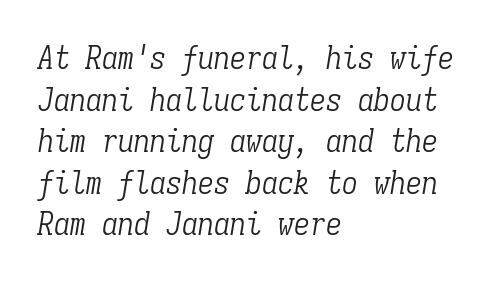
The image shows 32 px light, condensed serif type, italic (leaning right), monospaced; set left-aligned, normal line spacing (1.3x), normal letter spacing, not underlined; low stroke contrast and a medium x-height.
